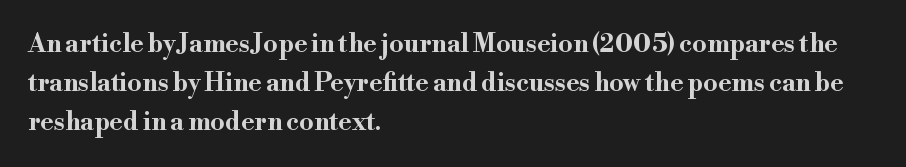
Vertical strokes here are truly vertical. In terms of letterspacing, this is plain default setting. This block has exactly the height ordinary leading produces. Pretty heavy lettering here — definitely bold.
